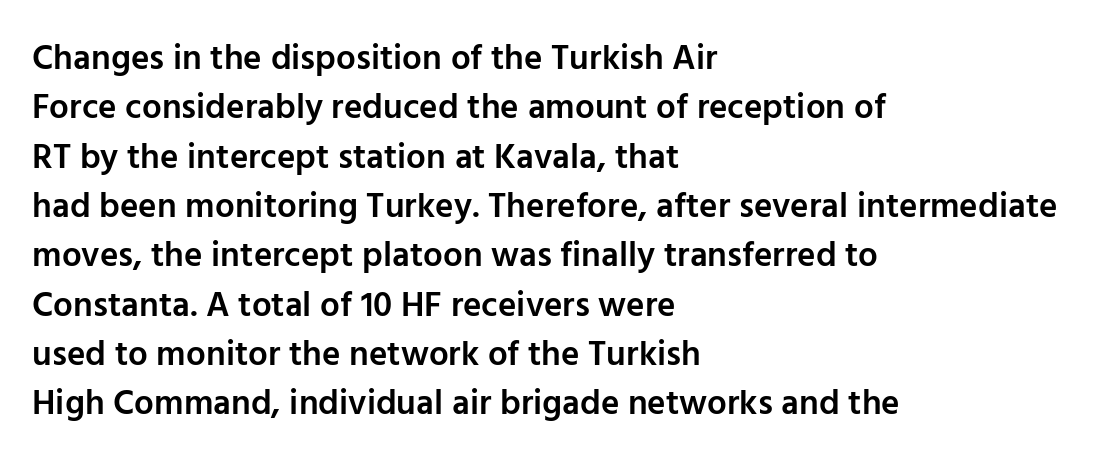
Each letter keeps its own natural width here, so spacing adapts to shape. Does the type have serifs? No, each stem ends abruptly. The rendering uses a semibold face; strokes are thickened but not to full bold. The vertical gap from one line to the next is medium.
